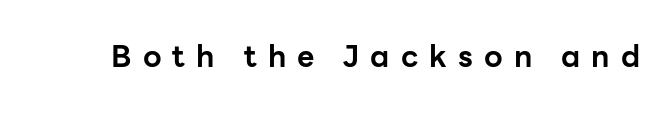
Q: Is the text bold? A: Yes.
Q: Is the text italic (slanted)? A: No, it is upright.
Q: Is the typeface a serif or a sans-serif typeface? A: Sans-serif.
Q: Is the text underlined? A: No.
Q: Is the spacing between letters normal or unusually wide? A: Unusually wide.
Q: Width (condensed, normal, or wide)? A: Normal.
Q: Stroke contrast? A: Low.
Q: x-height? A: Medium.
Q: Monospaced? A: No.
